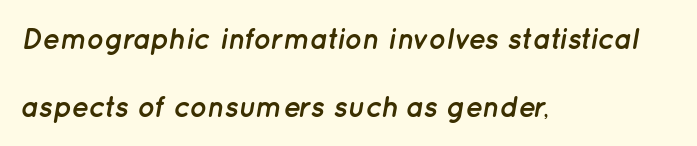
Set as a true bold cut, around the 700 mark. A typesetter would call this proportional, since set widths differ per character. Typeset ragged right — the left edge is the straight one. This block would shrink considerably if given ordinary leading; it's expanded now. Underline: absent. Quick note: italic.
